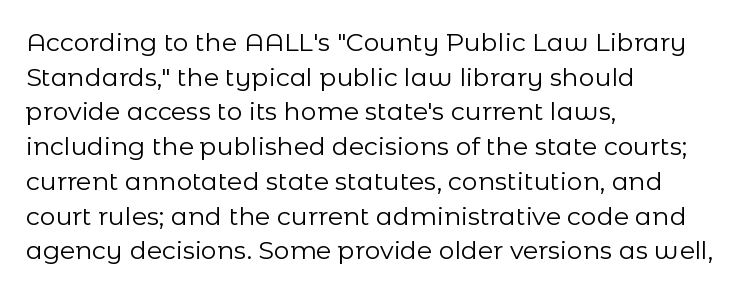
The letters stand straight up with perfectly vertical stems. The typesetter chose a ragged-right arrangement here. What's the leading like? Ordinary, nothing unusual. Nothing unusual about the tracking: characters are spaced as the font intends. Is the stroke heavy? The answer is a plain regular-or-lighter.
